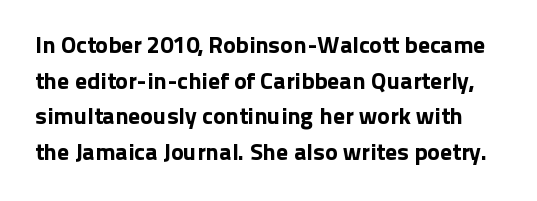
{"italic": "no", "underline": "no", "line_spacing": "normal", "line_spacing_ratio": 1.48, "letter_spacing": "normal", "letter_spacing_em": 0.0, "glyph_px": 24}
